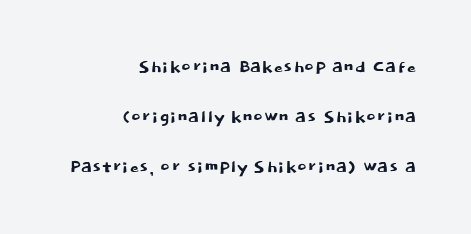
Q: Is the text italic (slanted)? A: No, it is upright.
Q: Is the text underlined? A: No.
Q: How is the paragraph aligned? A: Right-aligned.
Q: Is the spacing between letters normal or unusually wide? A: Normal.
Q: Is the spacing between lines tight, normal or loose? A: Loose.
